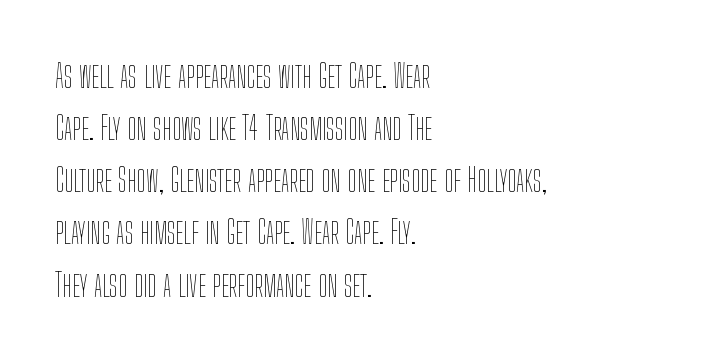
Q: Is the text bold? A: No.
Q: Is the text italic (slanted)? A: No, it is upright.
Q: Is the text underlined? A: No.
Q: How is the paragraph aligned? A: Left-aligned.
Q: Is the spacing between letters normal or unusually wide? A: Normal.
Q: Is the spacing between lines tight, normal or loose? A: Normal.
Q: Width (condensed, normal, or wide)? A: Condensed.
Q: Stroke contrast? A: Low.
Q: x-height? A: Medium.
Q: Monospaced? A: No.
